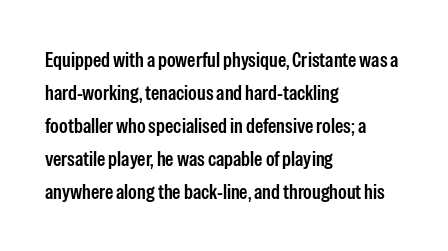
Do the letters lean? They stand straight. You could call the tracking neutral — neither tight nor loose. The passage shown is not underscored anywhere. The ragged edge is on the right, which tells us the setting is flush left. Students, observe: this is what conventionally led text looks like.
